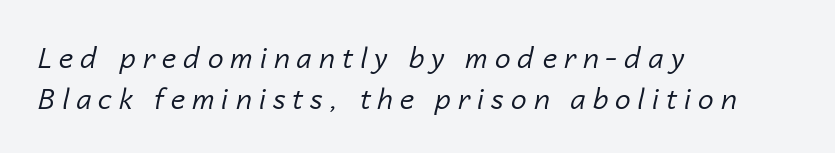
The setting favours the left margin, as ordinary paragraphs usually do. It's the slanting kind of type. No word sits above an underline. A light-to-regular cut is what we see here. Reading down the column, the eye jumps a familiar distance to each next line. Think of a printed novel: that variable character pitch is what you see here.
